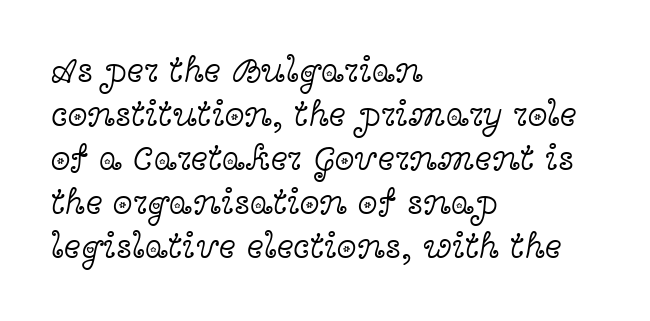
This is roman type, the default non-slanted kind. Stem width sits at or under what a default text font uses. Tracking value appears to be zero — textbook default spacing. Bare-footed words on every line.
